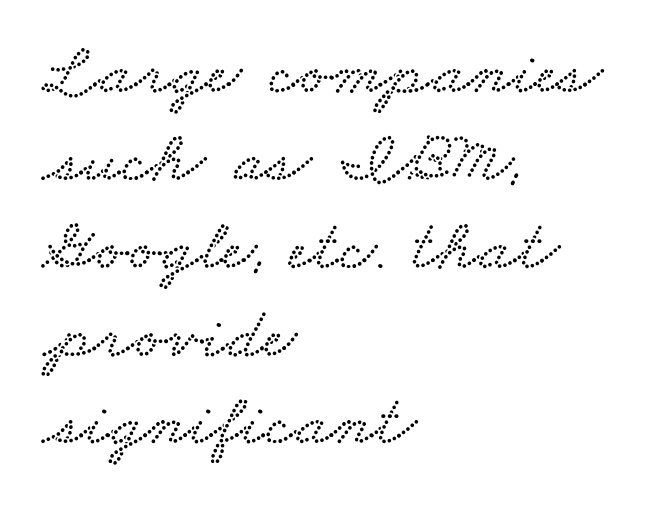
{"width": "wide", "stroke_contrast": "low", "x_height": "small", "monospaced": "no", "underline": "no", "align": "left", "line_spacing_ratio": 1.22, "letter_spacing": "normal", "letter_spacing_em": 0.0, "glyph_px": 72}
